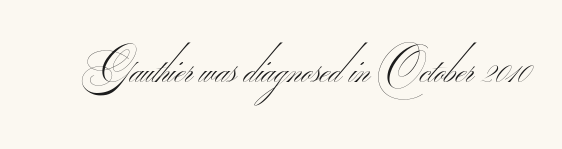
The image shows 43 px thin, wide sans-serif type; set normal letter spacing, not underlined; medium stroke contrast.
